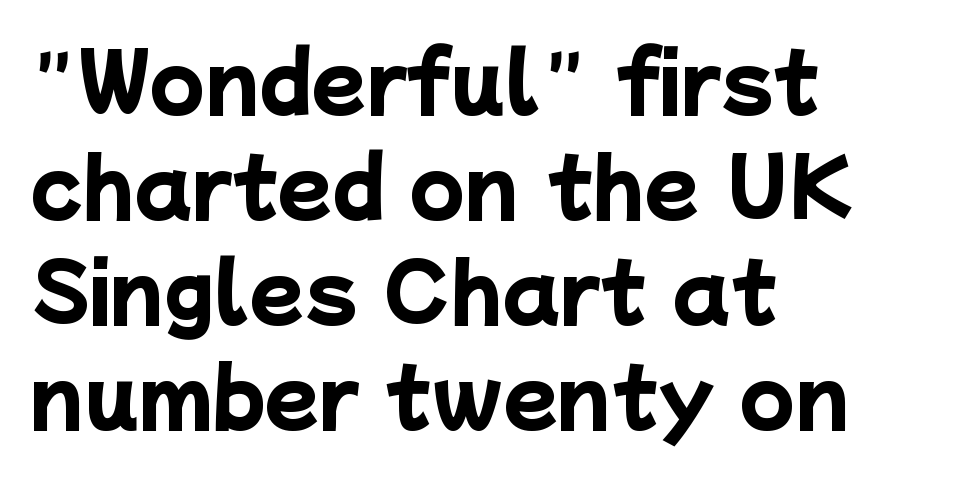
The image shows 79 px heavy sans-serif type; set left-aligned, normal line spacing (1.33x), normal letter spacing, not underlined; low stroke contrast and a medium x-height.
